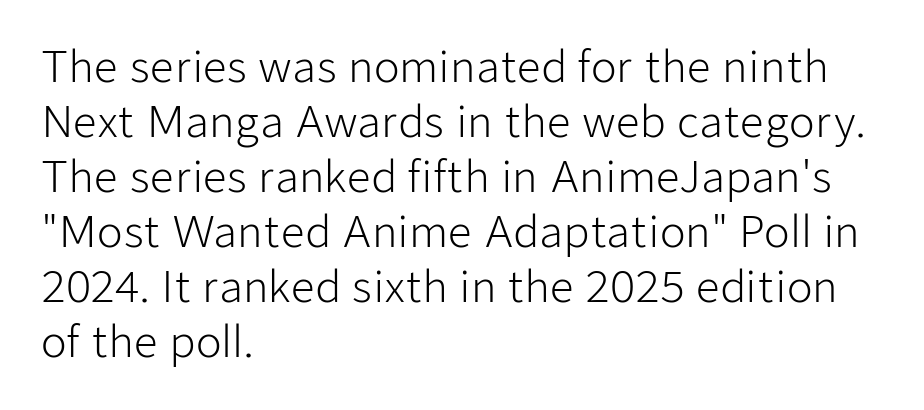
Think of a printed novel: that variable character pitch is what you see here. Successive baselines arrive at the customary interval. The face looks like a standard text weight, possibly lighter. These lines stack with their left ends in a neat column. The zone under the glyphs is completely vacant.
